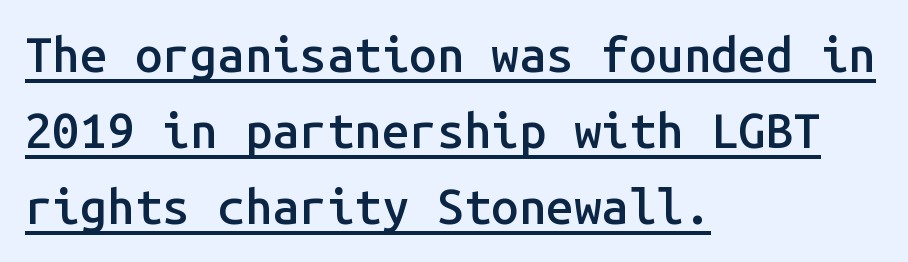
The image shows 49 px semibold sans-serif type, upright, monospaced; set left-aligned, normal line spacing (1.55x), normal letter spacing, underlined; low stroke contrast and a medium x-height.
